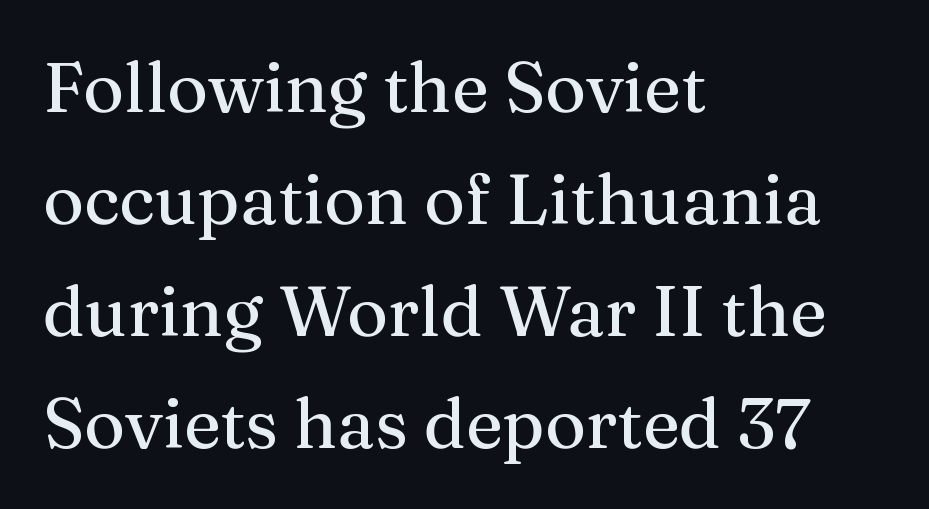
The image shows 70 px serif type, upright; set left-aligned, normal line spacing (1.6x), normal letter spacing, not underlined; medium stroke contrast and a medium x-height.
